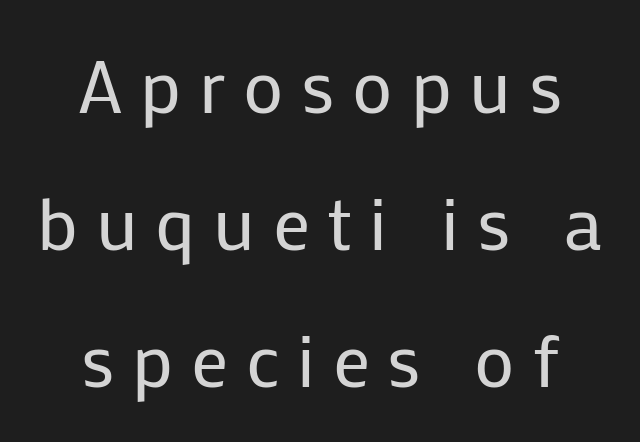
The image shows 74 px regular-weight sans-serif type, upright; set line spacing 1.85x, unusually wide letter spacing (+0.24 em), not underlined; low stroke contrast and a medium x-height.
